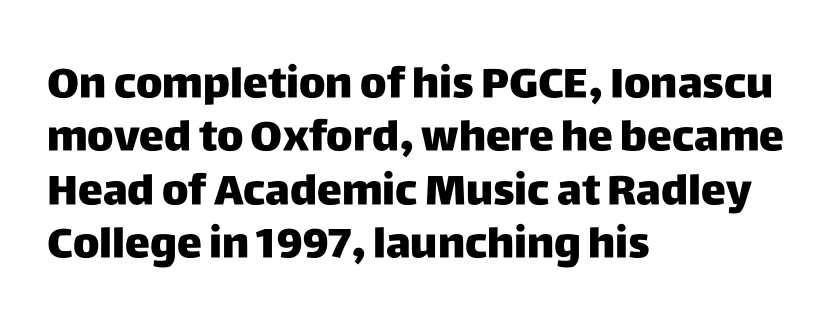
{"serif": "no", "italic": "no", "bold": "yes", "weight": "heavy", "width": "normal", "stroke_contrast": "low", "x_height": "large", "monospaced": "no", "underline": "no", "align": "left", "line_spacing": "normal", "line_spacing_ratio": 1.27, "letter_spacing": "normal", "letter_spacing_em": 0.0, "glyph_px": 42}
